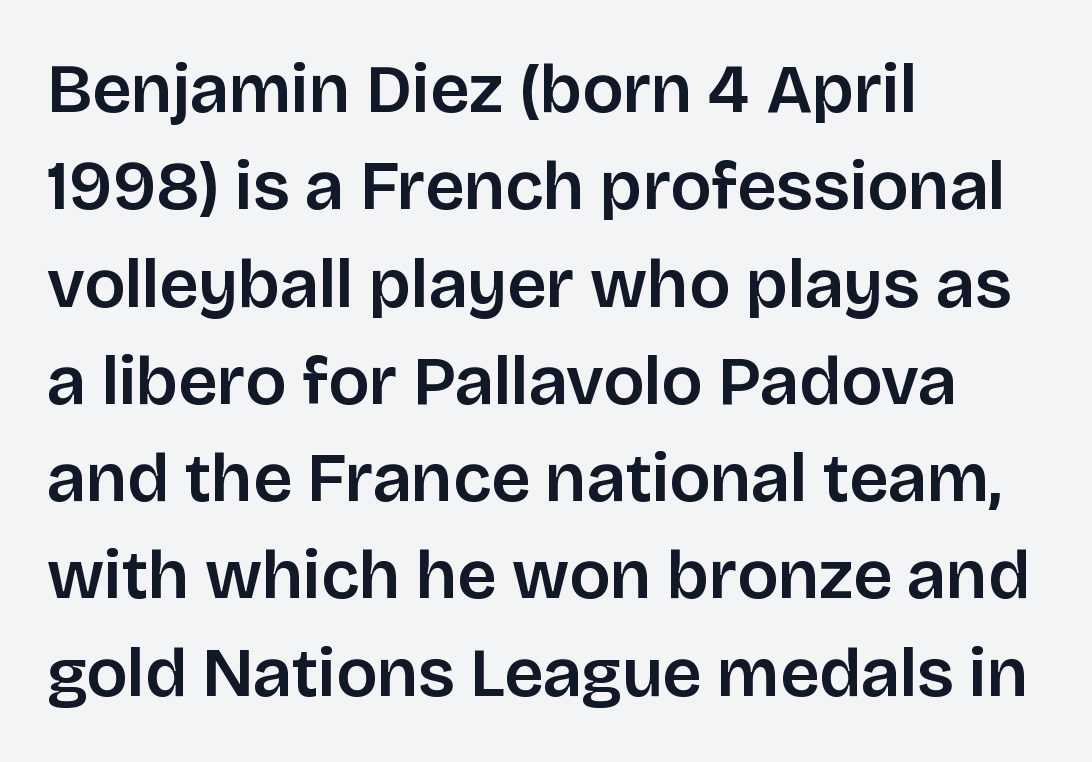
Q: Is the text italic (slanted)? A: No, it is upright.
Q: Is the typeface a serif or a sans-serif typeface? A: Sans-serif.
Q: Is the text underlined? A: No.
Q: How is the paragraph aligned? A: Left-aligned.
Q: Is the spacing between letters normal or unusually wide? A: Normal.
Q: Is the spacing between lines tight, normal or loose? A: Normal.
Q: Width (condensed, normal, or wide)? A: Normal.
Q: Stroke contrast? A: Low.
Q: x-height? A: Large.
Q: Monospaced? A: No.
